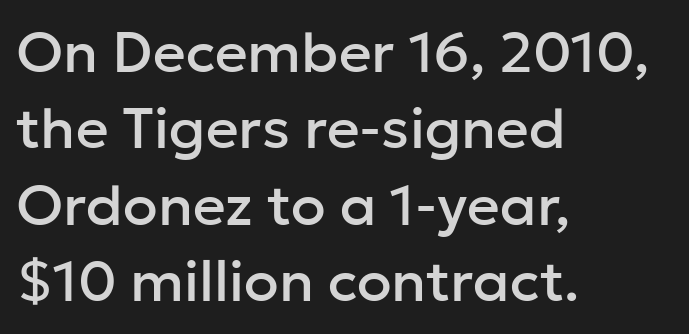
Q: Is the text italic (slanted)? A: No, it is upright.
Q: Is the typeface a serif or a sans-serif typeface? A: Sans-serif.
Q: Is the text underlined? A: No.
Q: How is the paragraph aligned? A: Left-aligned.
Q: Is the spacing between letters normal or unusually wide? A: Normal.
Q: Is the spacing between lines tight, normal or loose? A: Normal.
Q: Width (condensed, normal, or wide)? A: Normal.
Q: Stroke contrast? A: Low.
Q: x-height? A: Medium.
Q: Monospaced? A: No.
